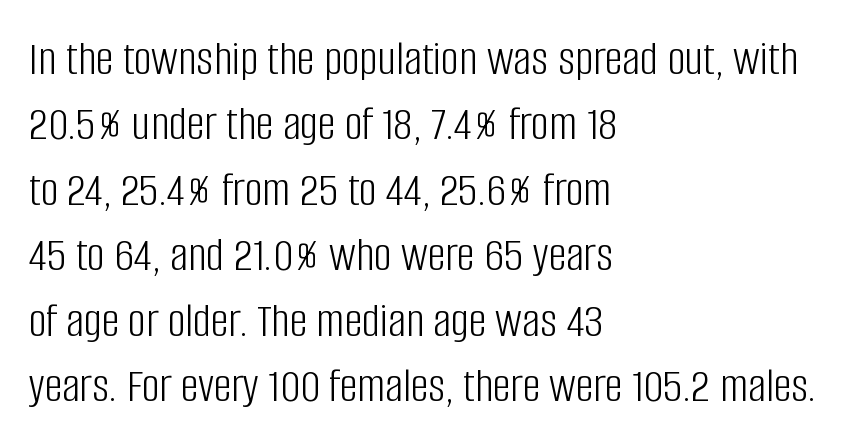
{"serif": "no", "italic": "no", "bold": "no", "weight": "light", "width": "condensed", "stroke_contrast": "low", "x_height": "large", "monospaced": "no", "underline": "no", "align": "left", "line_spacing": "normal", "line_spacing_ratio": 1.31, "letter_spacing": "normal", "letter_spacing_em": 0.0, "glyph_px": 50}
